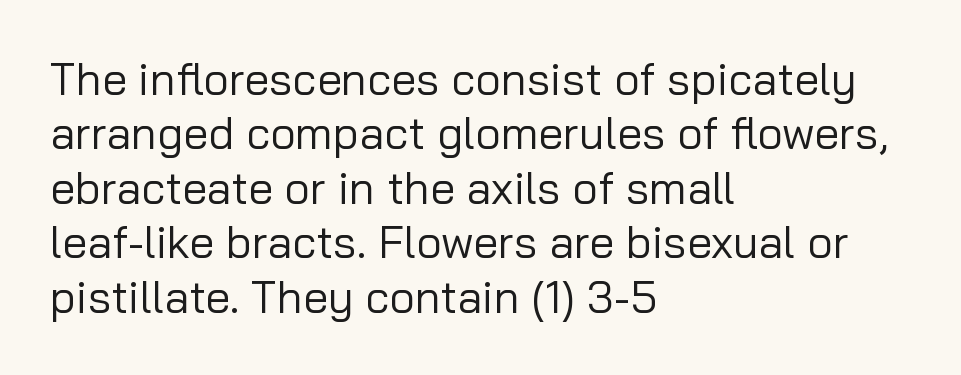
{"serif": "no", "italic": "no", "bold": "no", "weight": "regular", "width": "normal", "stroke_contrast": "low", "x_height": "medium", "monospaced": "no", "underline": "no", "align": "left", "line_spacing_ratio": 1.21, "letter_spacing": "normal", "letter_spacing_em": 0.0, "glyph_px": 45}
